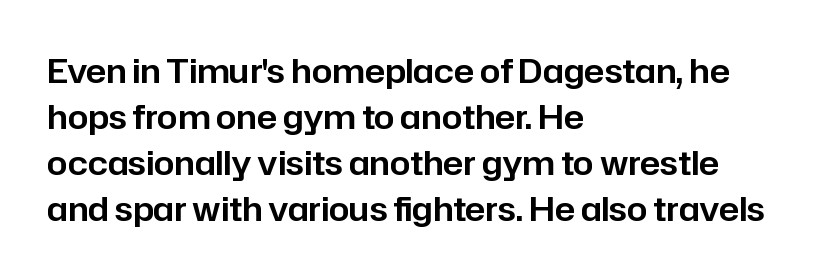
Q: Is the text italic (slanted)? A: No, it is upright.
Q: Is the typeface a serif or a sans-serif typeface? A: Sans-serif.
Q: Is the text underlined? A: No.
Q: How is the paragraph aligned? A: Left-aligned.
Q: Is the spacing between letters normal or unusually wide? A: Normal.
Q: Is the spacing between lines tight, normal or loose? A: Normal.
Q: Width (condensed, normal, or wide)? A: Normal.
Q: Stroke contrast? A: Low.
Q: x-height? A: Medium.
Q: Monospaced? A: No.
